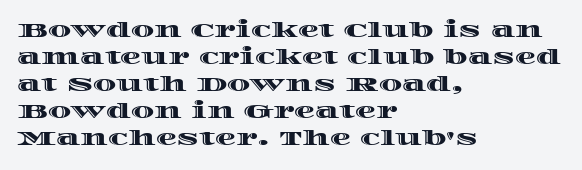
{"italic": "no", "underline": "no", "align": "left", "line_spacing": "normal", "line_spacing_ratio": 1.29, "letter_spacing": "normal", "letter_spacing_em": 0.0, "glyph_px": 21}
